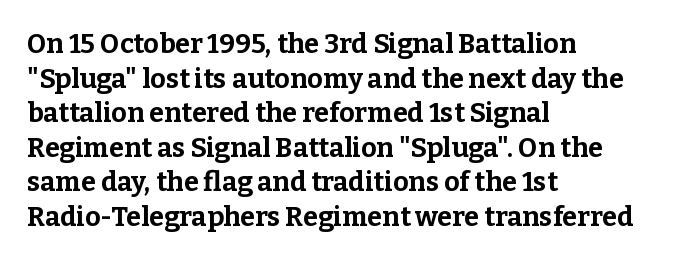
Q: Is the text bold? A: Yes.
Q: Is the text italic (slanted)? A: No, it is upright.
Q: Is the text underlined? A: No.
Q: How is the paragraph aligned? A: Left-aligned.
Q: Is the spacing between letters normal or unusually wide? A: Normal.
Q: Is the spacing between lines tight, normal or loose? A: Normal.
